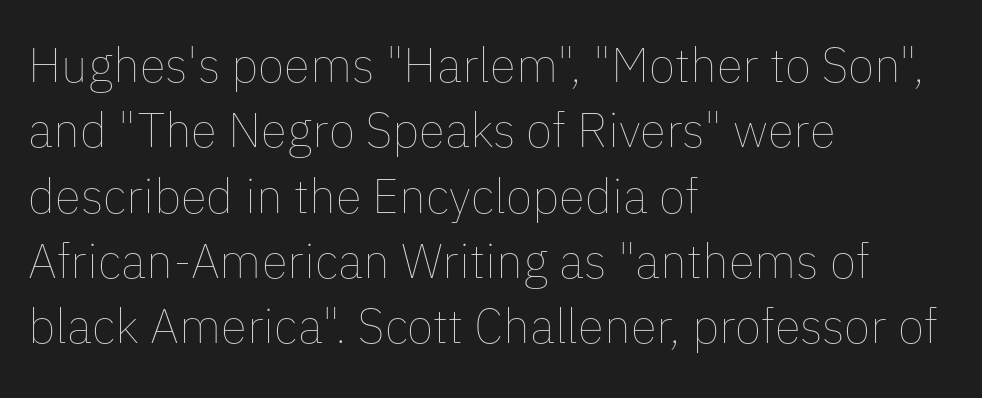
{"italic": "no", "bold": "no", "weight": "thin", "width": "normal", "stroke_contrast": "low", "x_height": "medium", "monospaced": "no", "underline": "no", "align": "left", "line_spacing": "normal", "line_spacing_ratio": 1.36, "letter_spacing": "normal", "letter_spacing_em": 0.0, "glyph_px": 48}
